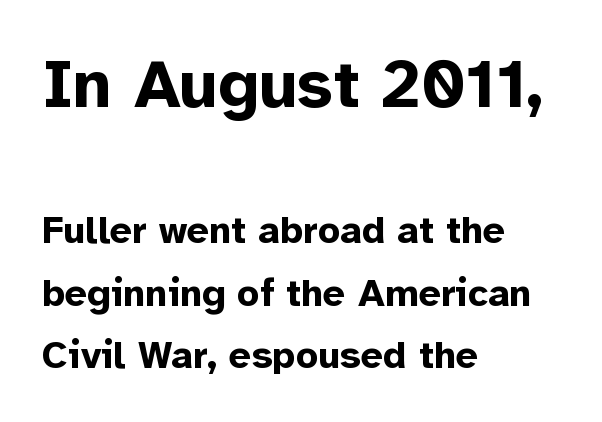
{"serif": "no", "italic": "no", "bold": "yes", "weight": "bold", "width": "normal", "stroke_contrast": "low", "x_height": "medium", "monospaced": "no", "underline": "no", "align": "left", "line_spacing": "normal", "line_spacing_ratio": 1.6, "letter_spacing": "normal", "letter_spacing_em": 0.0, "larger_block": "first", "size_ratio": 1.74, "glyph_px": 68}
